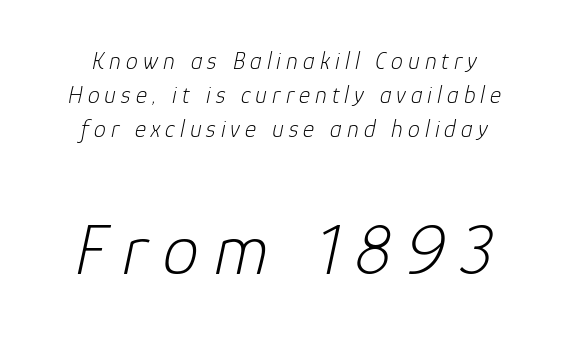
{"italic": "yes", "lean": "right", "slant_degrees": 12, "bold": "no", "weight": "light", "width": "normal", "stroke_contrast": "low", "x_height": "medium", "monospaced": "no", "underline": "no", "line_spacing": "normal", "line_spacing_ratio": 1.42, "letter_spacing": "wide", "letter_spacing_em": 0.21, "larger_block": "second", "size_ratio": 3.04, "glyph_px": 73}
